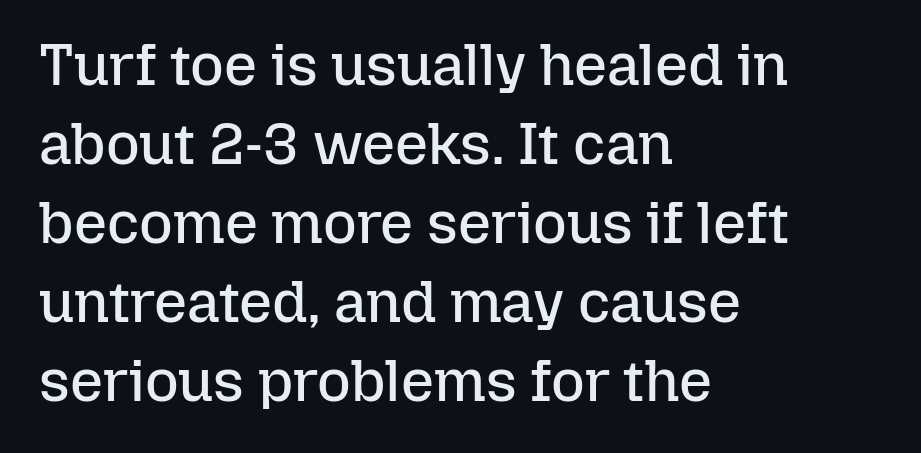
{"italic": "no", "bold": "no", "weight": "regular", "width": "normal", "stroke_contrast": "low", "x_height": "medium", "monospaced": "no", "underline": "no", "align": "left", "line_spacing": "normal", "line_spacing_ratio": 1.36, "letter_spacing": "normal", "letter_spacing_em": 0.0, "glyph_px": 58}
